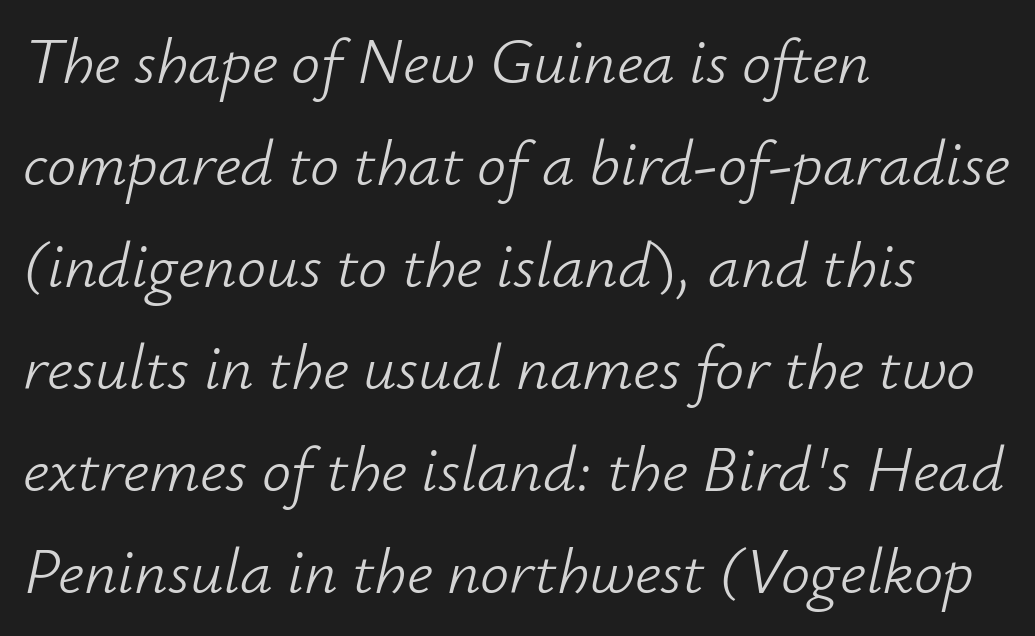
{"italic": "yes", "lean": "right", "slant_degrees": 12, "bold": "no", "weight": "light", "width": "normal", "stroke_contrast": "low", "x_height": "small", "monospaced": "no", "underline": "no", "align": "left", "line_spacing": "normal", "line_spacing_ratio": 1.57, "letter_spacing": "normal", "letter_spacing_em": 0.0, "glyph_px": 65}
